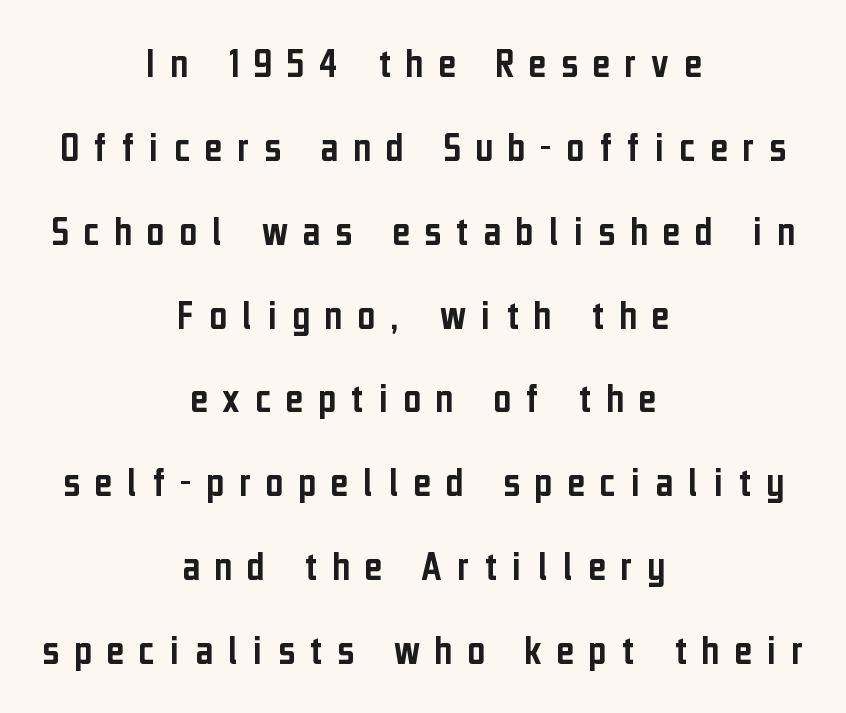
The image shows 43 px condensed sans-serif type, upright; set centered, loose line spacing (1.95x), unusually wide letter spacing (+0.34 em), not underlined; low stroke contrast and a medium x-height.
